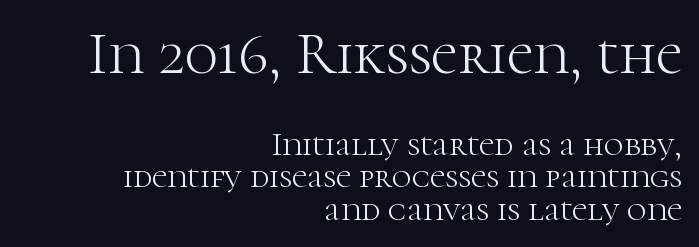
{"serif": "yes", "italic": "no", "bold": "no", "weight": "light", "width": "normal", "stroke_contrast": "high", "x_height": "medium", "monospaced": "no", "underline": "no", "align": "right", "line_spacing": "tight", "line_spacing_ratio": 0.96, "letter_spacing": "normal", "letter_spacing_em": 0.0, "larger_block": "first", "size_ratio": 1.76, "glyph_px": 60}
